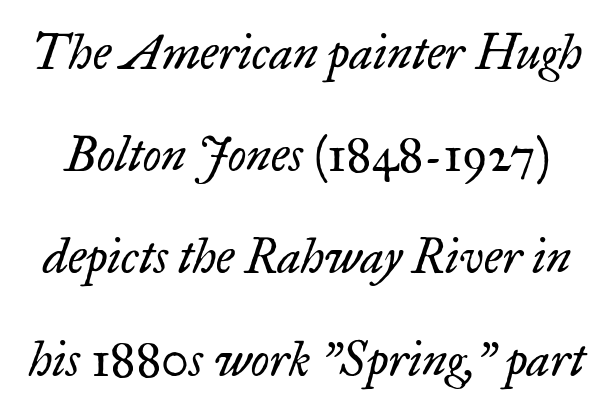
An italicized treatment has been applied to the whole sample. Honestly, the rows look like they've been pulled way apart. The letters advance in unequal steps, a hallmark of proportional type. This is serif lettering, the kind often seen in printed books.
